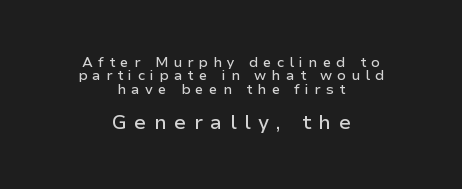
{"italic": "no", "underline": "no", "align": "center", "line_spacing": "tight", "line_spacing_ratio": 0.95, "letter_spacing": "wide", "letter_spacing_em": 0.37, "larger_block": "second", "size_ratio": 1.43, "glyph_px": 20}
